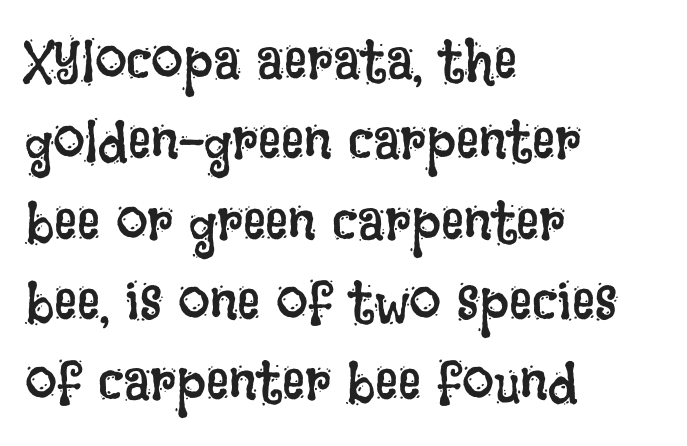
{"italic": "no", "bold": "no", "weight": "regular", "width": "condensed", "stroke_contrast": "low", "x_height": "large", "monospaced": "no", "underline": "no", "align": "left", "line_spacing": "normal", "line_spacing_ratio": 1.41, "letter_spacing": "normal", "letter_spacing_em": 0.0, "glyph_px": 57}
